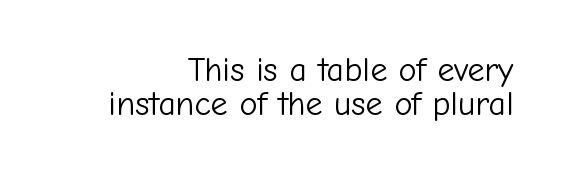
The image shows 34 px light sans-serif type, upright; set right-aligned, tight line spacing (1.01x), normal letter spacing, not underlined; low stroke contrast and a medium x-height.
